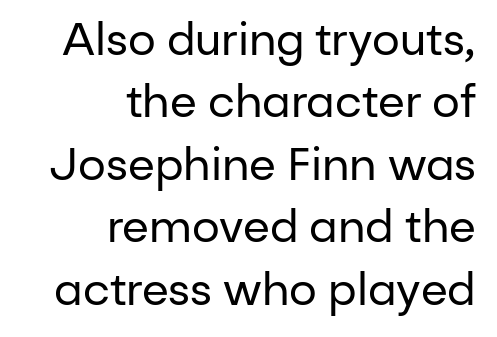
Regular leading. The ragged edge is on the left, which tells us the setting is flush right. Clear beneath every line of the passage. The passage shown is typeset with a sans-serif family.
